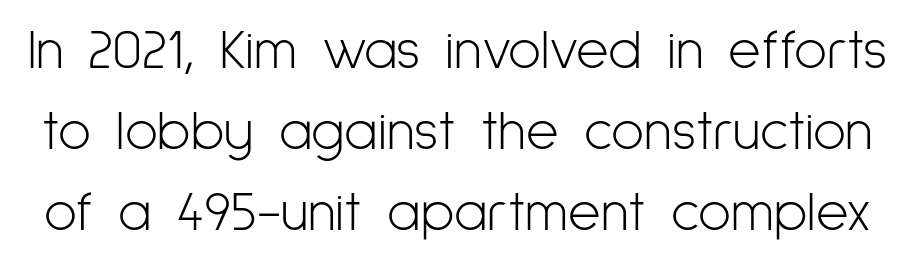
{"serif": "no", "italic": "no", "bold": "no", "weight": "light", "width": "condensed", "stroke_contrast": "low", "x_height": "medium", "monospaced": "no", "underline": "no", "line_spacing": "normal", "line_spacing_ratio": 1.45, "letter_spacing": "normal", "letter_spacing_em": 0.0, "glyph_px": 56}
